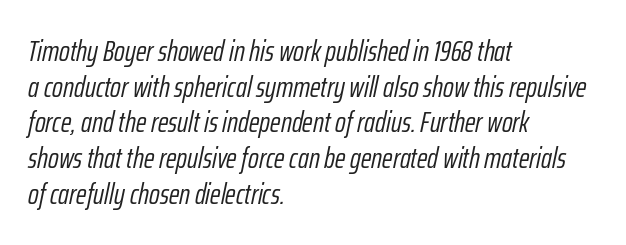
Q: Is the text bold? A: No.
Q: Is the text italic (slanted)? A: Yes, it leans right by about 12 degrees.
Q: Is the text underlined? A: No.
Q: How is the paragraph aligned? A: Left-aligned.
Q: Is the spacing between letters normal or unusually wide? A: Normal.
Q: Width (condensed, normal, or wide)? A: Condensed.
Q: Stroke contrast? A: Low.
Q: x-height? A: Medium.
Q: Monospaced? A: No.
